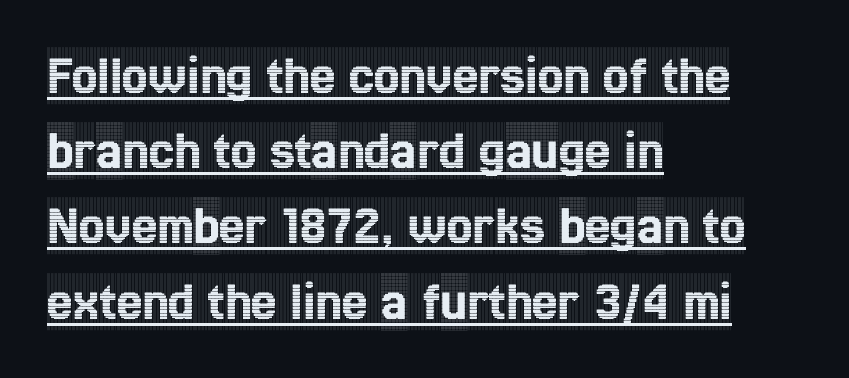
{"serif": "yes", "italic": "no", "width": "condensed", "x_height": "large", "monospaced": "no", "underline": "yes", "align": "left", "line_spacing": "normal", "line_spacing_ratio": 1.32, "letter_spacing": "normal", "letter_spacing_em": 0.0, "glyph_px": 57}
